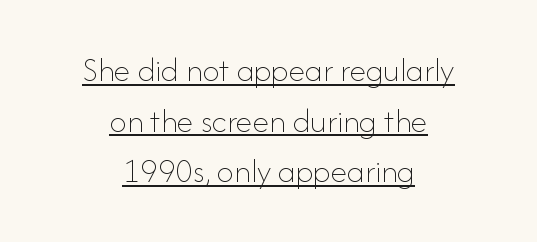
{"italic": "no", "bold": "no", "weight": "thin", "width": "normal", "stroke_contrast": "low", "x_height": "small", "monospaced": "no", "underline": "yes", "align": "center", "line_spacing": "normal", "line_spacing_ratio": 1.49, "letter_spacing": "normal", "letter_spacing_em": 0.0, "glyph_px": 34}
